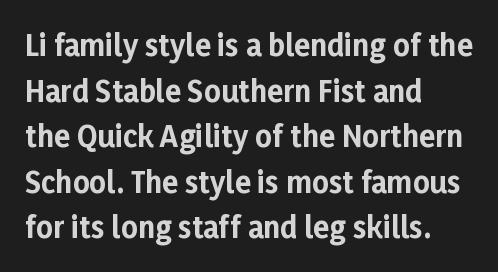
Just letters on the line, the space beneath them empty. Heavy-handed strokes throughout: this text is bold. The rendering keeps characters at their native spacing. The face used here is proportionally spaced, like ordinary book or web type. Reading down the column, the eye jumps a familiar distance to each next line. Line starts are locked; line ends wander.
